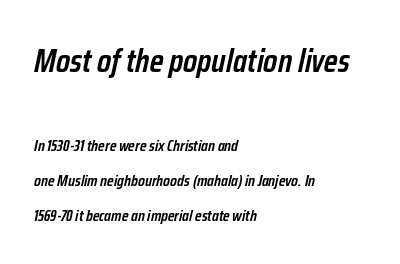
The rendering uses natural spacing where letterforms have individual widths. This layout puts the oversized block above and the modest block below. The text block is weighted toward the left margin, trailing off unevenly rightward. Letter spacing: default. Compared with typical paragraphs, the rows here are farther apart. Plain, unruled lines of type.
